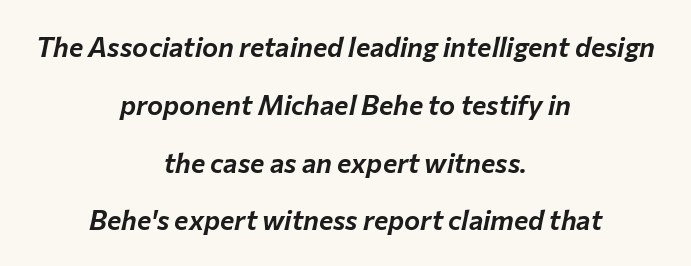
The image shows 27 px text type, italic (leaning right); set centered, loose line spacing (2.14x), normal letter spacing, not underlined.
